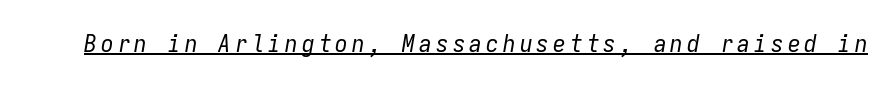
Q: Is the text bold? A: No.
Q: Is the text italic (slanted)? A: Yes, it leans right by about 9 degrees.
Q: Is the text underlined? A: Yes.
